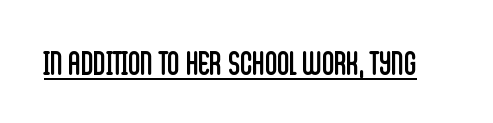
The rendering keeps characters at their native spacing. Type style note: lacks serifs. Here the designer chose a conventional face with non-uniform glyph widths. A quiet, ordinary-to-light weight characterises the typeface.
